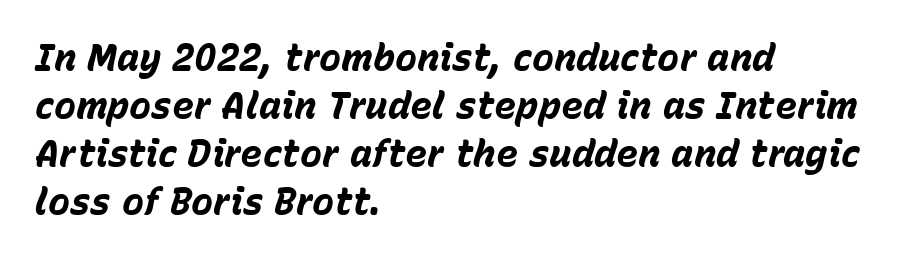
{"italic": "yes", "lean": "right", "slant_degrees": 15, "bold": "yes", "weight": "bold", "width": "normal", "stroke_contrast": "low", "x_height": "medium", "monospaced": "no", "underline": "no", "align": "left", "line_spacing": "normal", "line_spacing_ratio": 1.3, "letter_spacing": "normal", "letter_spacing_em": 0.0, "glyph_px": 37}
